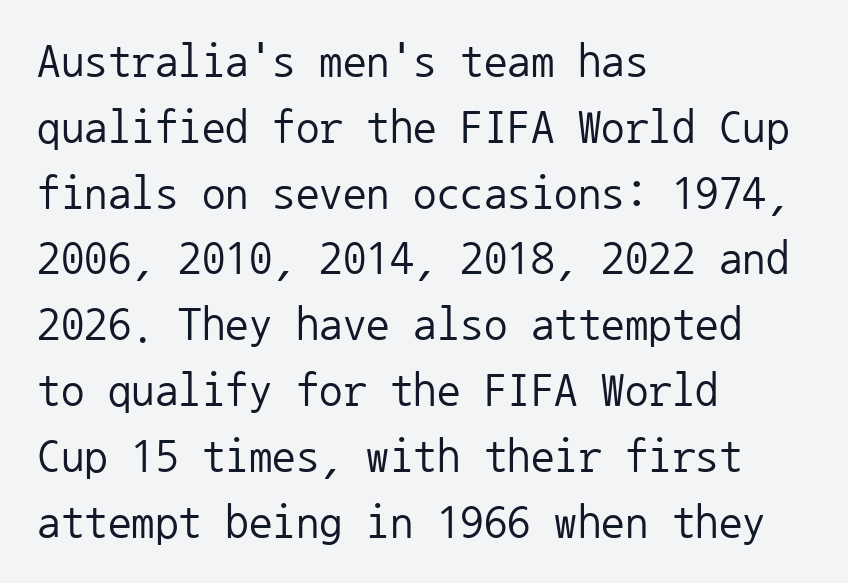
{"serif": "no", "italic": "no", "bold": "no", "weight": "regular", "width": "normal", "stroke_contrast": "low", "x_height": "medium", "monospaced": "yes", "underline": "no", "align": "left", "line_spacing": "normal", "line_spacing_ratio": 1.4, "letter_spacing": "normal", "letter_spacing_em": 0.0, "glyph_px": 47}
